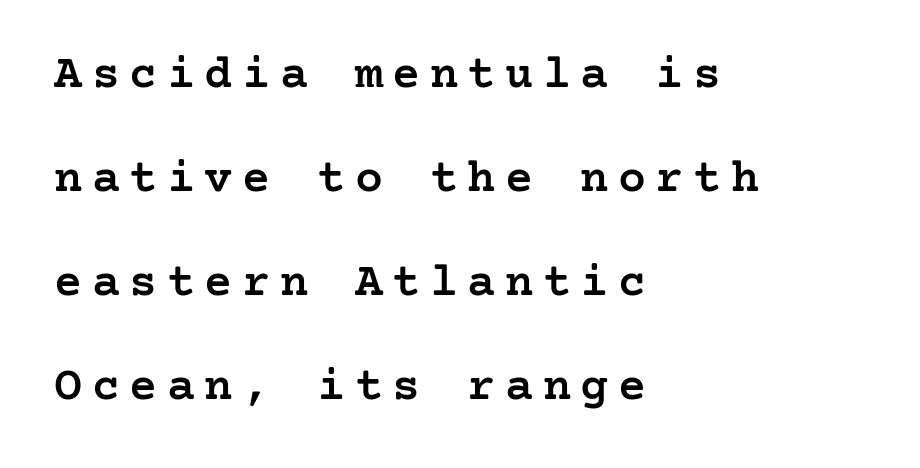
{"serif": "yes", "italic": "no", "bold": "semi", "weight": "semibold", "width": "normal", "stroke_contrast": "low", "x_height": "medium", "underline": "no", "align": "left", "line_spacing": "loose", "line_spacing_ratio": 2.21, "letter_spacing": "wide", "letter_spacing_em": 0.2, "glyph_px": 47}
